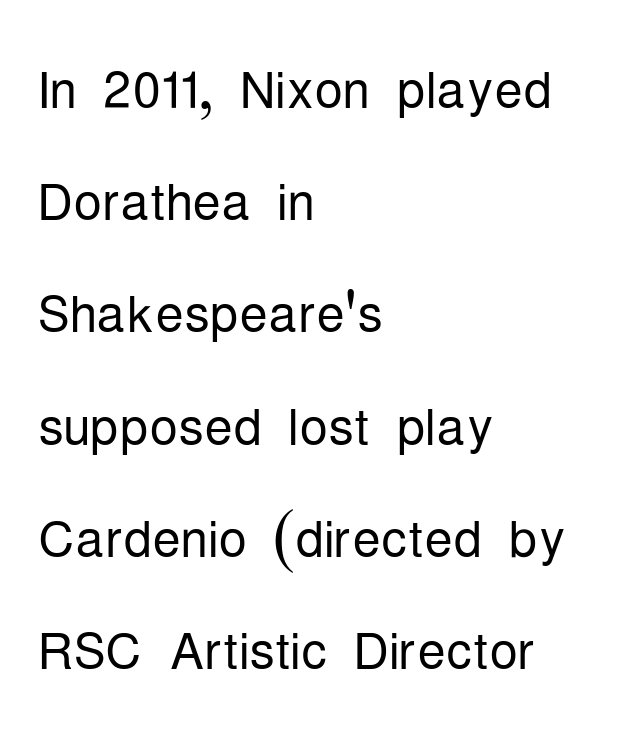
{"serif": "no", "italic": "no", "bold": "no", "weight": "light", "width": "condensed", "stroke_contrast": "low", "x_height": "medium", "monospaced": "no", "underline": "no", "align": "left", "line_spacing": "normal", "line_spacing_ratio": 1.58, "letter_spacing": "normal", "letter_spacing_em": 0.0, "glyph_px": 71}
